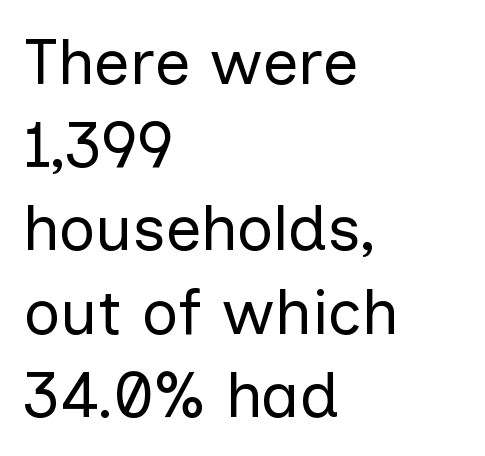
Glyph-to-glyph distance matches everyday printed text. The passage shown is typeset with a sans-serif family. Quick note: underline off. The passage shown is typed in a proportional face where columns would drift.
